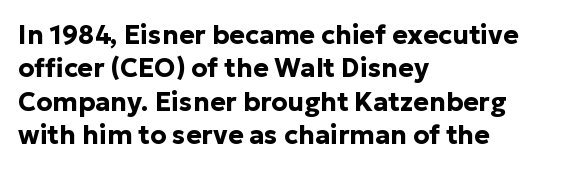
Q: Is the text bold? A: Yes.
Q: Is the text italic (slanted)? A: No, it is upright.
Q: Is the text underlined? A: No.
Q: How is the paragraph aligned? A: Left-aligned.
Q: Is the spacing between letters normal or unusually wide? A: Normal.
Q: Is the spacing between lines tight, normal or loose? A: Normal.
